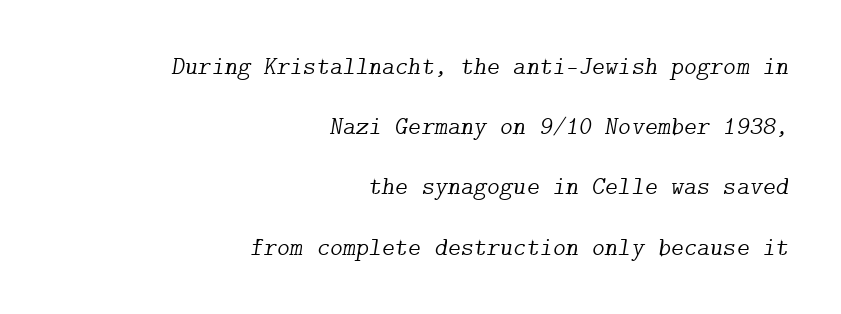
The image shows 25 px text type, italic (leaning right); set right-aligned, loose line spacing (2.41x), normal letter spacing, not underlined.
